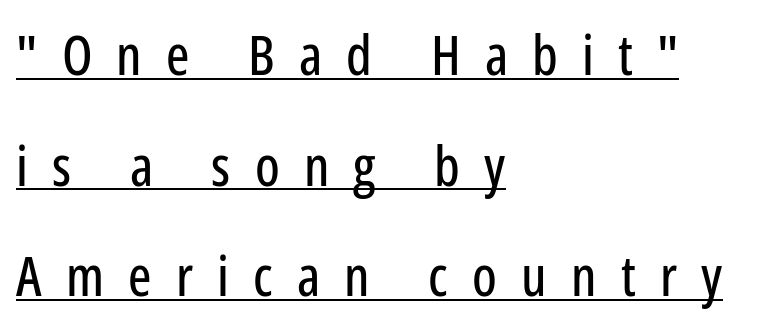
The image shows 55 px condensed sans-serif type, upright; set left-aligned, loose line spacing (2.01x), unusually wide letter spacing (+0.44 em), underlined; low stroke contrast and a medium x-height.
